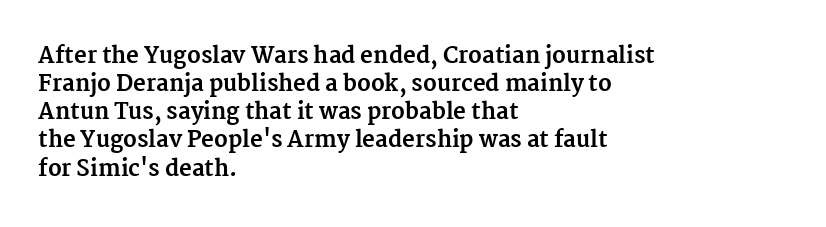
The image shows 22 px bold type, upright; set left-aligned, normal line spacing (1.28x), normal letter spacing, not underlined.
